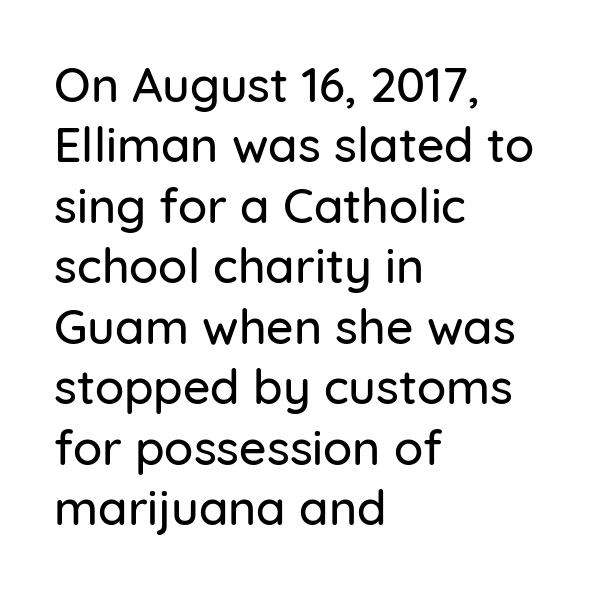
{"serif": "no", "italic": "no", "width": "normal", "stroke_contrast": "low", "x_height": "medium", "monospaced": "no", "underline": "no", "align": "left", "line_spacing": "normal", "line_spacing_ratio": 1.26, "letter_spacing": "normal", "letter_spacing_em": 0.0, "glyph_px": 48}
